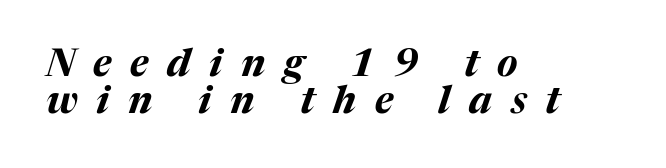
Q: Is the text bold? A: Yes.
Q: Is the text italic (slanted)? A: Yes, it leans right by about 17 degrees.
Q: Is the text underlined? A: No.
Q: How is the paragraph aligned? A: Left-aligned.
Q: Is the spacing between letters normal or unusually wide? A: Unusually wide.
Q: Is the spacing between lines tight, normal or loose? A: Tight.
Q: Width (condensed, normal, or wide)? A: Normal.
Q: Stroke contrast? A: Medium.
Q: x-height? A: Medium.
Q: Monospaced? A: No.
